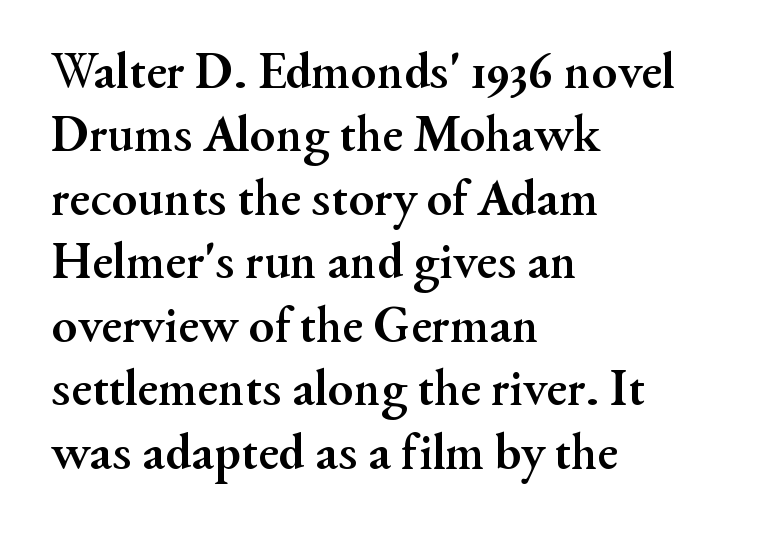
Q: Is the text bold? A: Yes.
Q: Is the text italic (slanted)? A: No, it is upright.
Q: Is the typeface a serif or a sans-serif typeface? A: Serif.
Q: Is the text underlined? A: No.
Q: How is the paragraph aligned? A: Left-aligned.
Q: Is the spacing between letters normal or unusually wide? A: Normal.
Q: Width (condensed, normal, or wide)? A: Normal.
Q: Stroke contrast? A: Medium.
Q: x-height? A: Small.
Q: Monospaced? A: No.
